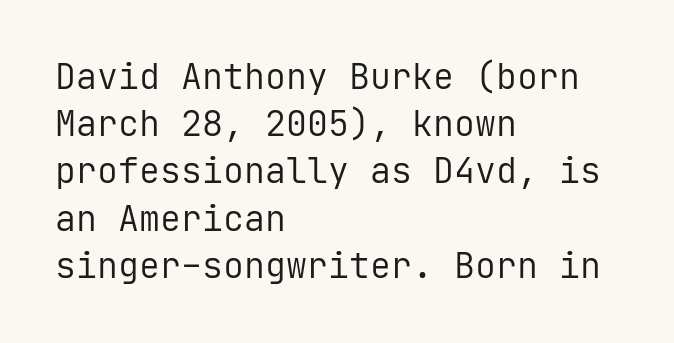
One-word summary of the alignment: left. This sample uses a sans-serif face. Italic? Not at all — the glyphs are vertical. Any mark beneath the type? The region is blank. Each stroke keeps to a modest, everyday thickness or less. The face used here is rendered with its standard letterfit.
